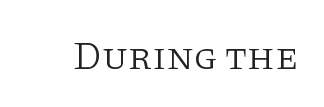
The image shows 39 px light serif type, upright; set normal letter spacing, not underlined; low stroke contrast and a large x-height.
